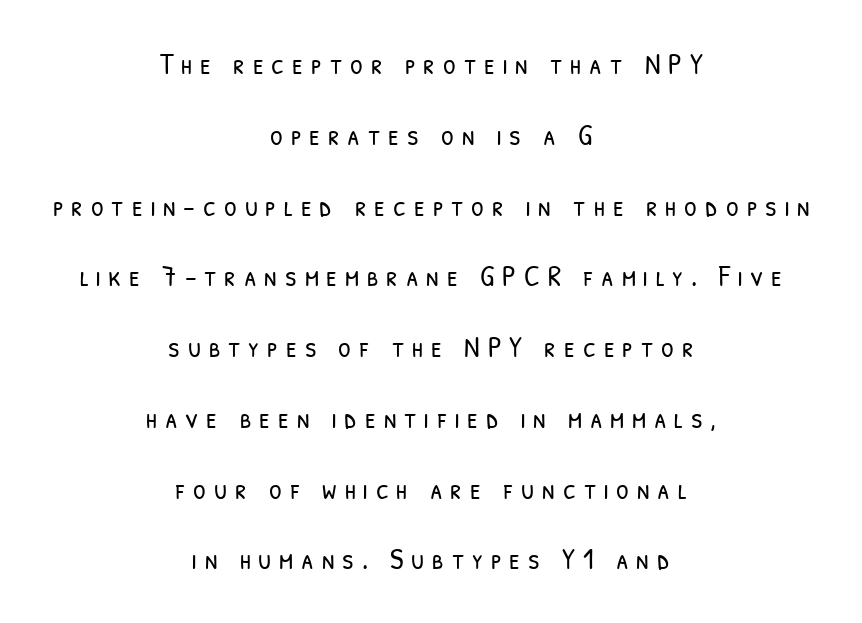
{"serif": "no", "bold": "no", "weight": "light", "width": "condensed", "stroke_contrast": "low", "x_height": "medium", "monospaced": "no", "underline": "no", "align": "center", "line_spacing": "loose", "line_spacing_ratio": 2.44, "letter_spacing": "wide", "letter_spacing_em": 0.27, "glyph_px": 29}
